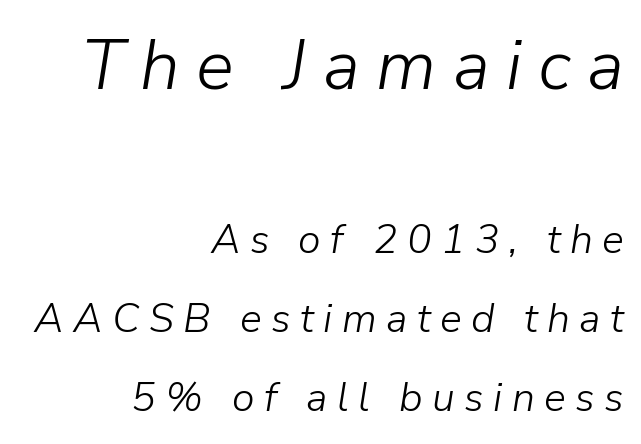
Q: Is the text bold? A: No.
Q: Is the text italic (slanted)? A: Yes, it leans right by about 9 degrees.
Q: Is the text underlined? A: No.
Q: How is the paragraph aligned? A: Right-aligned.
Q: Is the spacing between letters normal or unusually wide? A: Unusually wide.
Q: Is the spacing between lines tight, normal or loose? A: Loose.
Q: Which block of text is set in a larger size, the first (top) or the second (bottom)? A: The first (top) one.
Q: Width (condensed, normal, or wide)? A: Normal.
Q: Stroke contrast? A: Low.
Q: x-height? A: Medium.
Q: Monospaced? A: No.
